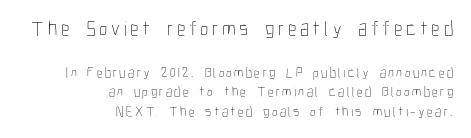
Q: Is the text bold? A: No.
Q: Is the text italic (slanted)? A: No, it is upright.
Q: Is the text underlined? A: No.
Q: How is the paragraph aligned? A: Right-aligned.
Q: Is the spacing between lines tight, normal or loose? A: Normal.
Q: Which block of text is set in a larger size, the first (top) or the second (bottom)? A: The first (top) one.
